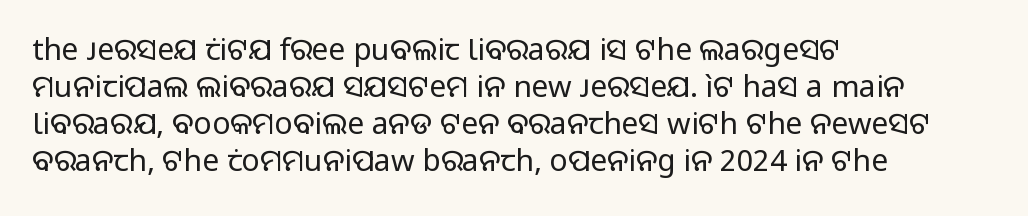
Descender tails drop into unmarked territory. The rendering shows plain stroke endings on the letterforms — a sans-serif design. Weight class: somewhere from thin through regular. No italicization has been applied; the sample stays upright.
